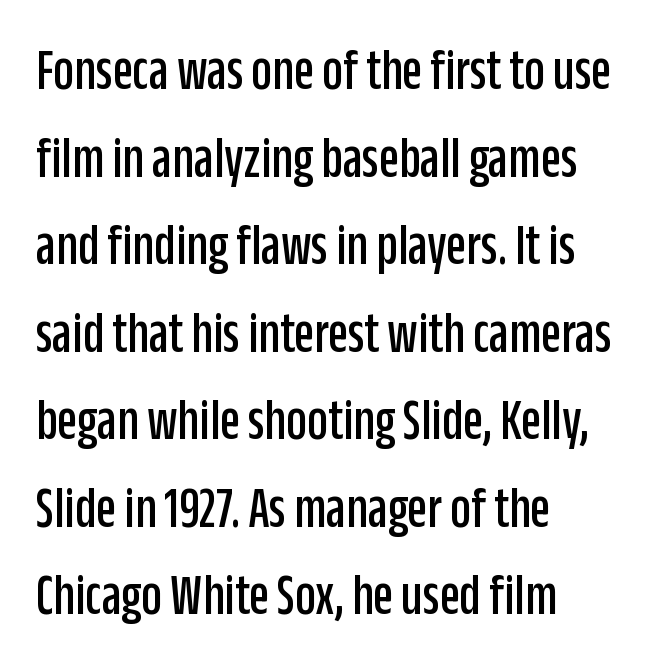
{"serif": "no", "italic": "no", "width": "condensed", "stroke_contrast": "low", "x_height": "large", "monospaced": "no", "underline": "no", "align": "left", "line_spacing": "normal", "line_spacing_ratio": 1.51, "letter_spacing": "normal", "letter_spacing_em": 0.0, "glyph_px": 58}
